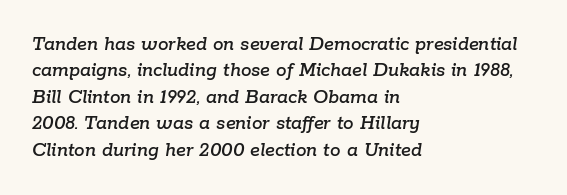
The image shows 21 px text type, italic (leaning right); set left-aligned, normal line spacing (1.26x), normal letter spacing, not underlined.
